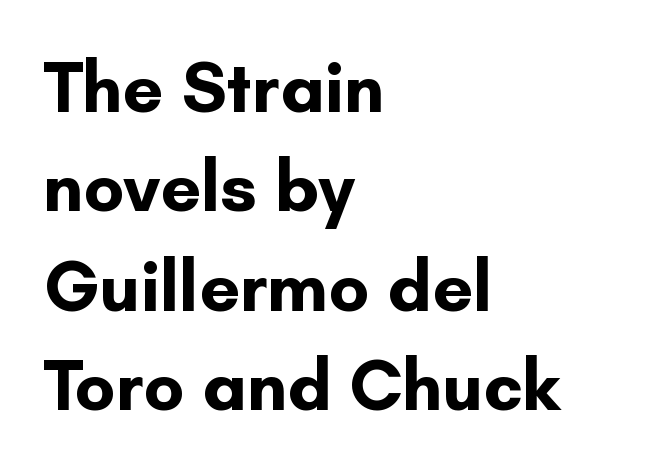
You can tell it's not italic because the verticals are truly vertical. Notice how thick the strokes are: this is what a full bold looks like. Nothing unusual about the tracking: characters are spaced as the font intends. These lines stack with their left ends in a neat column. This rendering employs a face without finishing strokes, i.e., a sans-serif. A bare baseline throughout the passage.
